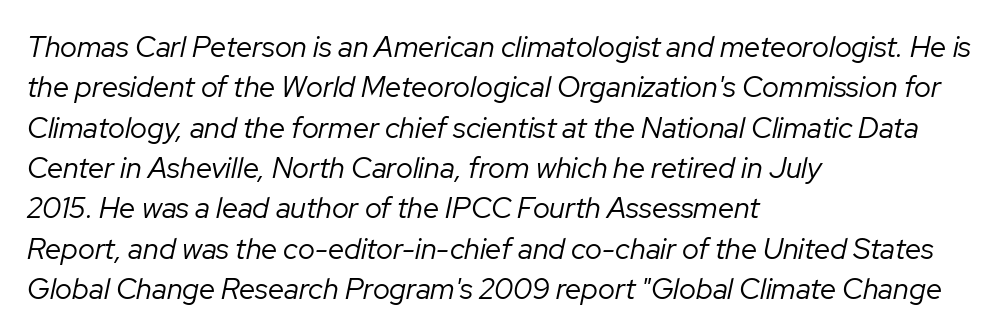
Q: Is the text bold? A: No.
Q: Is the text italic (slanted)? A: Yes, it leans right by about 12 degrees.
Q: Is the text underlined? A: No.
Q: How is the paragraph aligned? A: Left-aligned.
Q: Is the spacing between letters normal or unusually wide? A: Normal.
Q: Is the spacing between lines tight, normal or loose? A: Normal.
Q: Width (condensed, normal, or wide)? A: Normal.
Q: Stroke contrast? A: Low.
Q: x-height? A: Medium.
Q: Monospaced? A: No.
